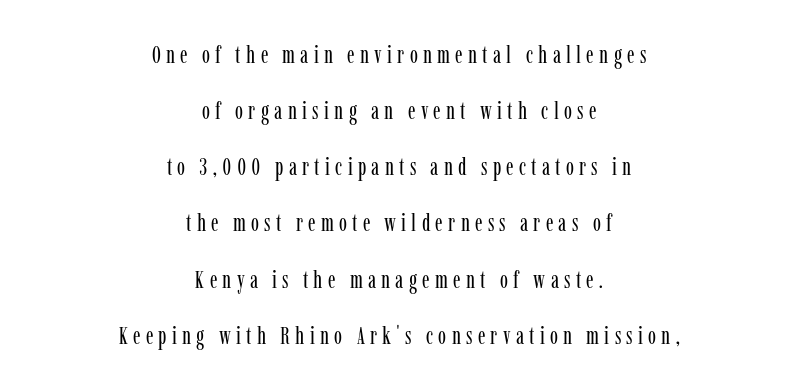
Q: Is the text bold? A: No.
Q: Is the text italic (slanted)? A: No, it is upright.
Q: Is the text underlined? A: No.
Q: How is the paragraph aligned? A: Centered.
Q: Is the spacing between letters normal or unusually wide? A: Unusually wide.
Q: Is the spacing between lines tight, normal or loose? A: Loose.
